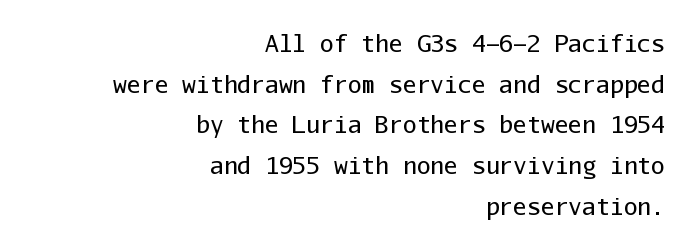
Q: Is the text bold? A: No.
Q: Is the text italic (slanted)? A: No, it is upright.
Q: Is the text underlined? A: No.
Q: How is the paragraph aligned? A: Right-aligned.
Q: Is the spacing between letters normal or unusually wide? A: Normal.
